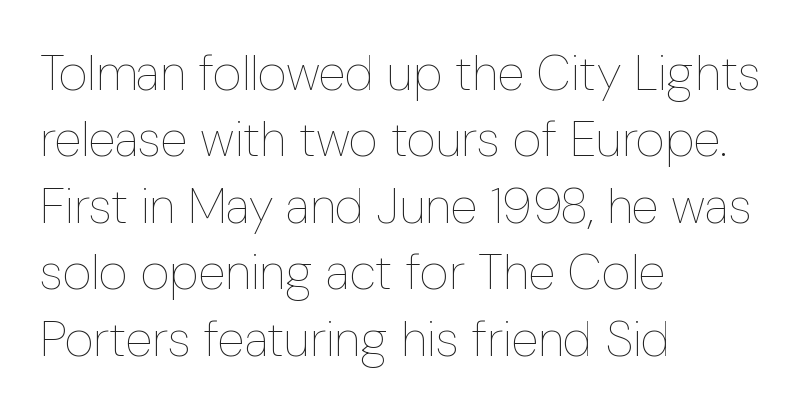
The image shows 50 px thin, condensed type, upright; set left-aligned, normal line spacing (1.33x), normal letter spacing, not underlined; low stroke contrast and a medium x-height.
